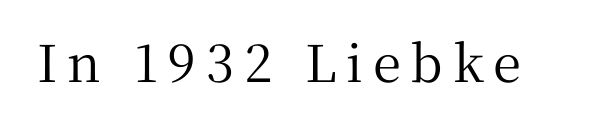
Regarding serifs, this sample has them. The typography opts for an upright posture over an oblique one. Just letters on the line, the space beneath them empty. Spacing verdict: proportional, widths tailored to each character.
